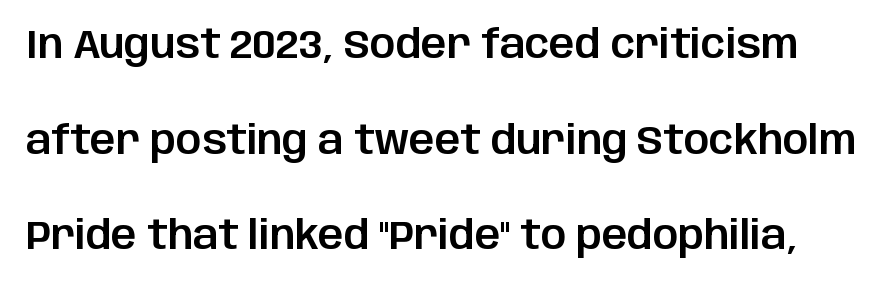
{"serif": "no", "italic": "no", "width": "normal", "stroke_contrast": "low", "x_height": "large", "monospaced": "no", "underline": "no", "line_spacing": "loose", "line_spacing_ratio": 2.39, "letter_spacing": "normal", "letter_spacing_em": 0.0, "glyph_px": 40}
